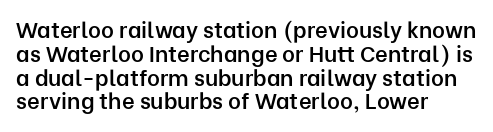
The gaps between neighbouring characters are ordinary and unremarkable. Set as a demibold, roughly 600 on the weight scale. Nope, not italic — everything's standing straight. Alignment: flush left. A typesetter would call this leading minimal, almost set solid.
